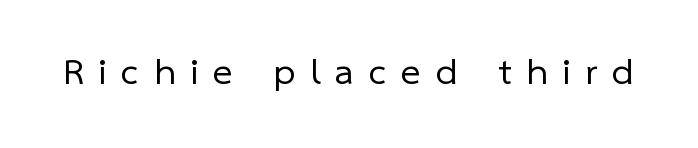
{"serif": "no", "bold": "no", "weight": "regular", "width": "normal", "stroke_contrast": "low", "x_height": "medium", "monospaced": "no", "underline": "no", "letter_spacing": "wide", "letter_spacing_em": 0.39, "glyph_px": 38}
